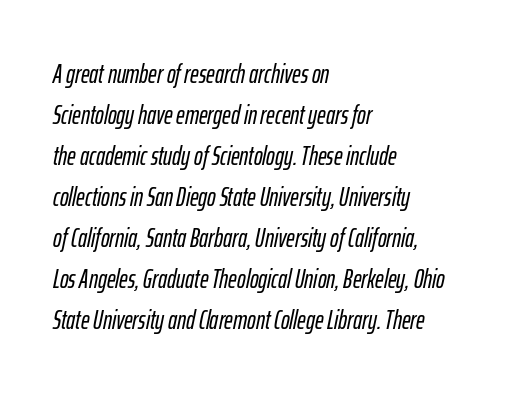
The image shows 26 px text type, italic (leaning right); set left-aligned, normal line spacing (1.58x), normal letter spacing, not underlined.
